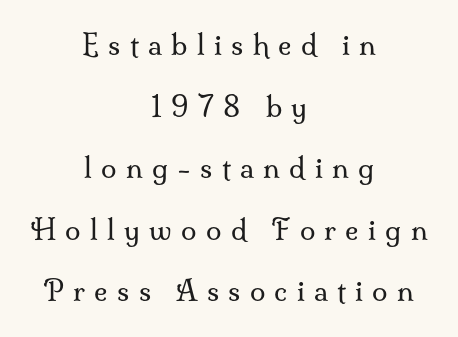
The image shows 28 px regular-weight serif type, upright; set centered, loose line spacing (2.2x), unusually wide letter spacing (+0.33 em), not underlined; medium stroke contrast and a small x-height.
